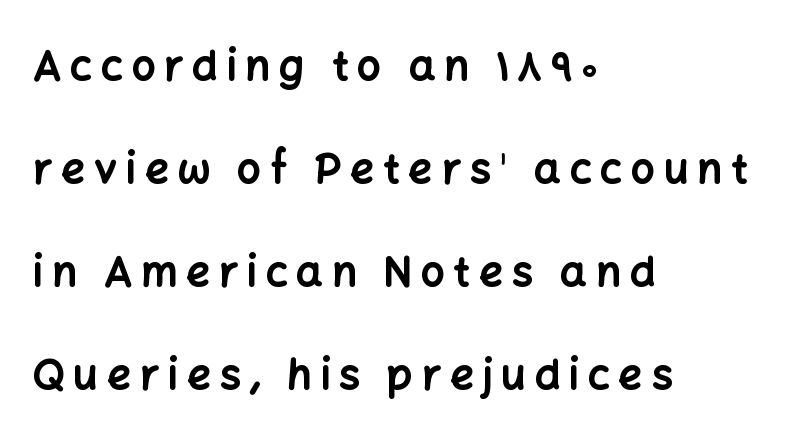
Each letter keeps its own natural width here, so spacing adapts to shape. Layout note: lines flush left. Students, this is bold: see how much ink each stroke carries. The tracking jumps out immediately: characters are airy and widely separated. Glance below the letters and you will spot only blank space. These lines stand farther apart than default settings would place them.
